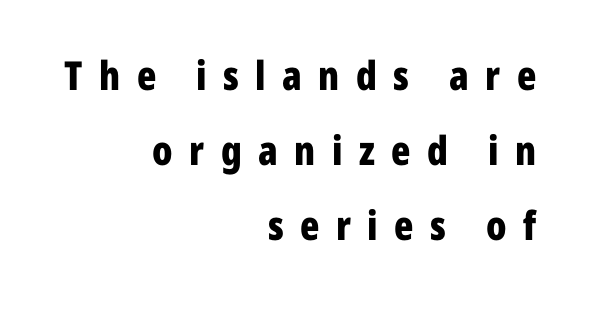
{"serif": "no", "italic": "no", "bold": "yes", "weight": "bold", "width": "condensed", "stroke_contrast": "low", "x_height": "medium", "monospaced": "no", "underline": "no", "align": "right", "line_spacing_ratio": 1.88, "letter_spacing": "wide", "letter_spacing_em": 0.41, "glyph_px": 40}
